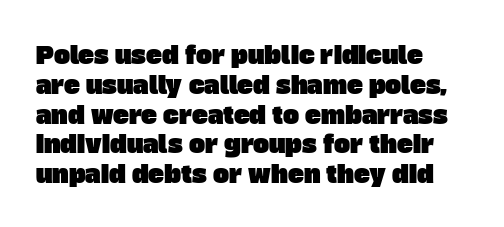
Typeset ragged right — the left edge is the straight one. The glyphs are unaccompanied by any horizontal stroke below them. The gaps between neighbouring characters are ordinary and unremarkable.
